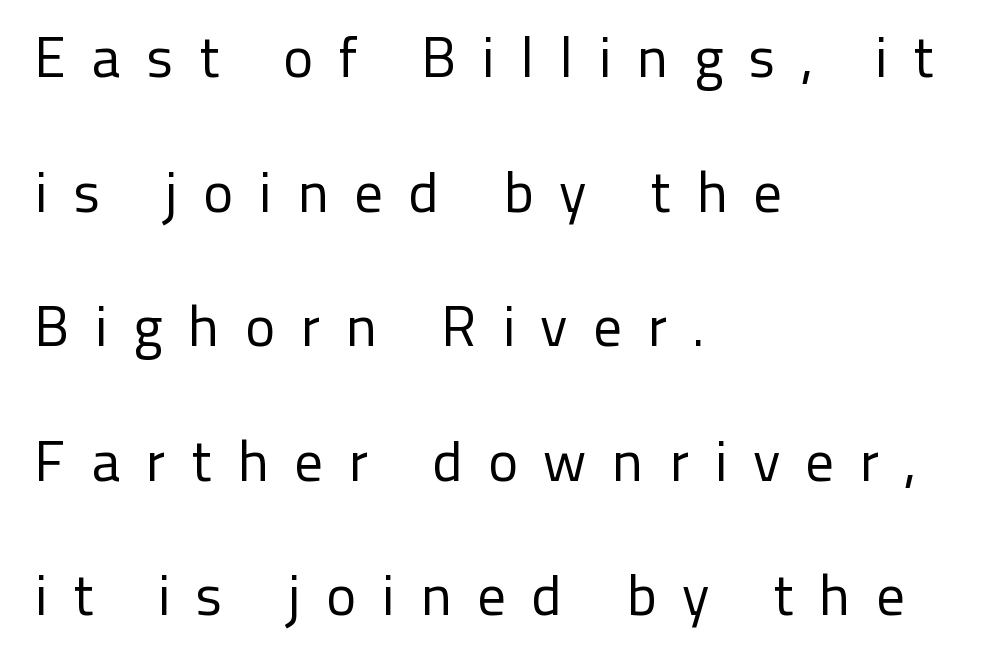
Ordinary non-slanted type is in use. Underline: absent. The strokes carry an ordinary text weight at most. Alignment: flush left. Nothing sits at the stroke ends, so this counts as sans-serif. The block of text is sparse from top to bottom, with ample space between rows.
